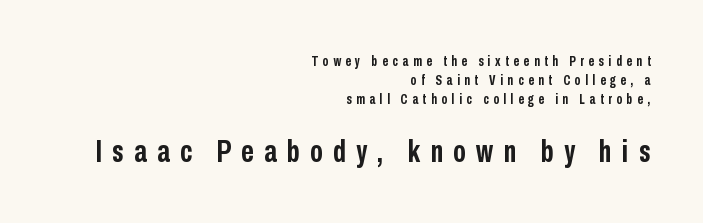
A student would call this right alignment; a typographer would say flush right, rag left. Every letter is thick-stroked: bold, no question. Underline: absent. Posture: vertical.
